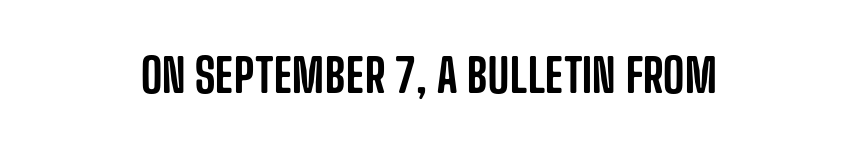
The image shows 46 px condensed sans-serif type, upright; set normal letter spacing, not underlined; low stroke contrast and a large x-height.
